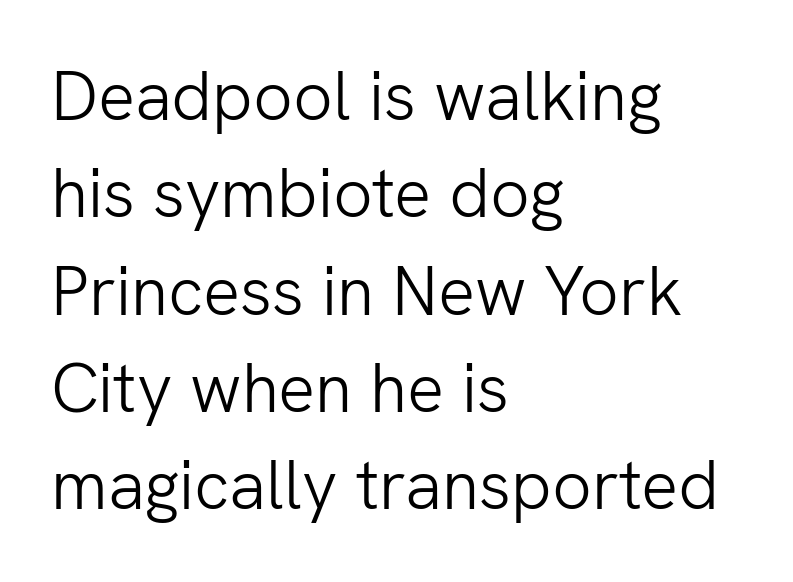
Q: Is the text bold? A: No.
Q: Is the text italic (slanted)? A: No, it is upright.
Q: Is the typeface a serif or a sans-serif typeface? A: Sans-serif.
Q: Is the text underlined? A: No.
Q: How is the paragraph aligned? A: Left-aligned.
Q: Is the spacing between letters normal or unusually wide? A: Normal.
Q: Is the spacing between lines tight, normal or loose? A: Normal.
Q: Width (condensed, normal, or wide)? A: Normal.
Q: Stroke contrast? A: Low.
Q: x-height? A: Medium.
Q: Monospaced? A: No.
